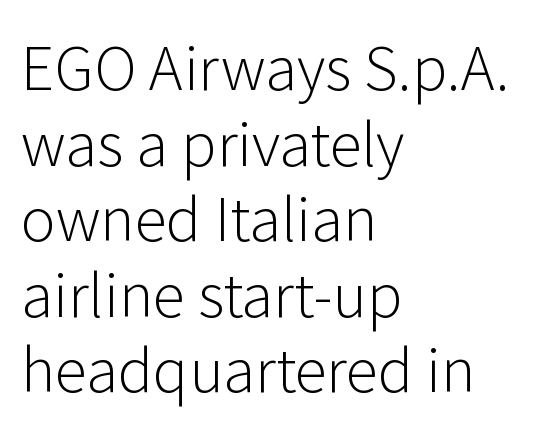
Q: Is the text bold? A: No.
Q: Is the text italic (slanted)? A: No, it is upright.
Q: Is the typeface a serif or a sans-serif typeface? A: Sans-serif.
Q: Is the text underlined? A: No.
Q: How is the paragraph aligned? A: Left-aligned.
Q: Is the spacing between letters normal or unusually wide? A: Normal.
Q: Is the spacing between lines tight, normal or loose? A: Normal.
Q: Width (condensed, normal, or wide)? A: Normal.
Q: Stroke contrast? A: Low.
Q: x-height? A: Medium.
Q: Monospaced? A: No.
